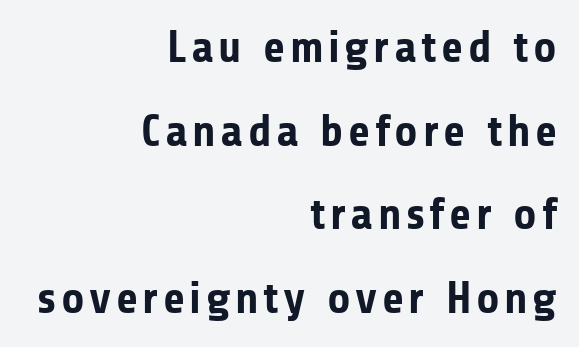
Q: Is the text bold? A: Yes.
Q: Is the text italic (slanted)? A: No, it is upright.
Q: Is the typeface a serif or a sans-serif typeface? A: Sans-serif.
Q: Is the text underlined? A: No.
Q: How is the paragraph aligned? A: Right-aligned.
Q: Width (condensed, normal, or wide)? A: Normal.
Q: Stroke contrast? A: Low.
Q: x-height? A: Medium.
Q: Monospaced? A: No.
